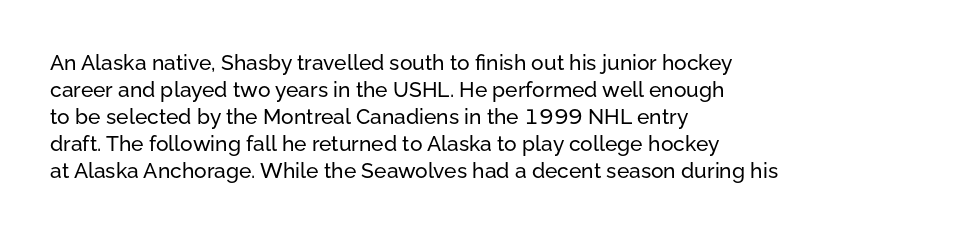
{"italic": "no", "underline": "no", "align": "left", "line_spacing": "normal", "line_spacing_ratio": 1.28, "letter_spacing": "normal", "letter_spacing_em": 0.0, "glyph_px": 21}
